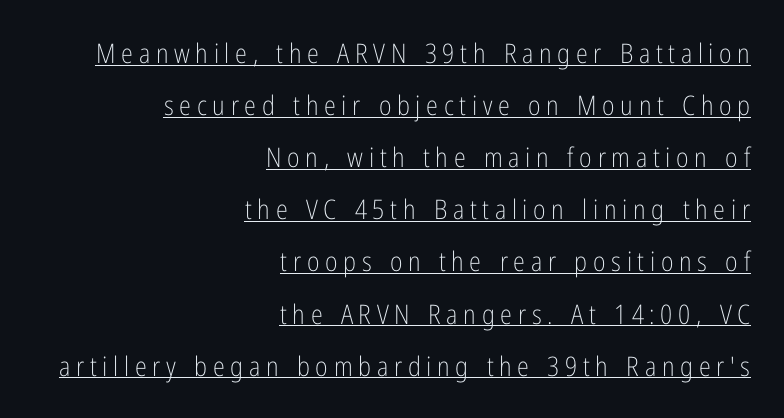
The image shows 27 px text type, upright; set right-aligned, loose line spacing (1.93x), unusually wide letter spacing (+0.21 em), underlined.
